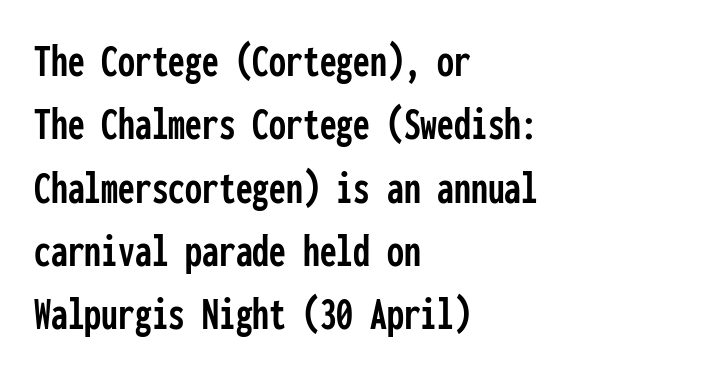
The image shows 48 px condensed sans-serif type, upright, monospaced; set left-aligned, normal line spacing (1.32x), normal letter spacing, not underlined; low stroke contrast and a medium x-height.
